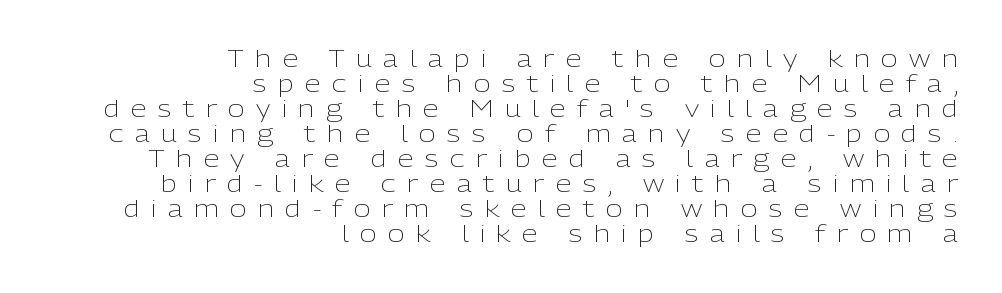
The typesetter chose a ragged-left arrangement here. In terms of posture, this sample is upright. The cut favours lightness, reaching ordinary text weight at its darkest. There is plenty of visible air inserted between adjacent glyphs.
